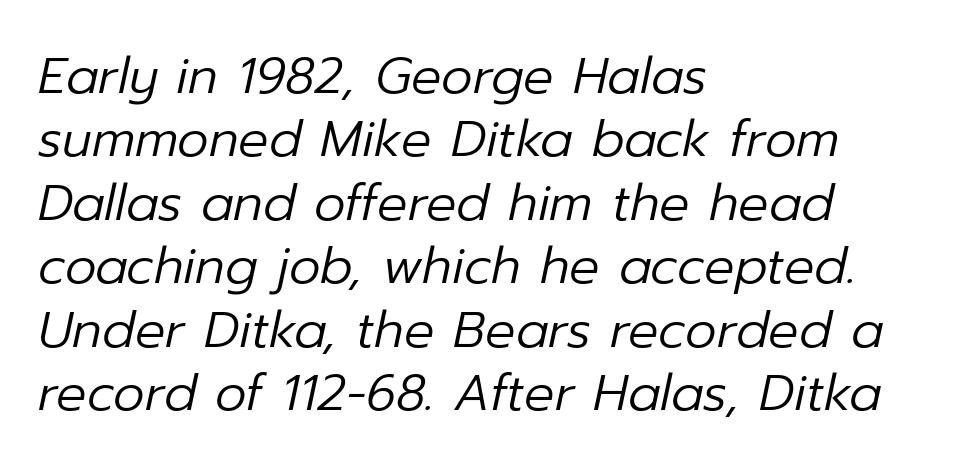
{"italic": "yes", "lean": "right", "slant_degrees": 12, "bold": "no", "weight": "regular", "width": "normal", "stroke_contrast": "low", "x_height": "medium", "monospaced": "no", "underline": "no", "align": "left", "line_spacing": "normal", "line_spacing_ratio": 1.27, "letter_spacing": "normal", "letter_spacing_em": 0.0, "glyph_px": 50}
